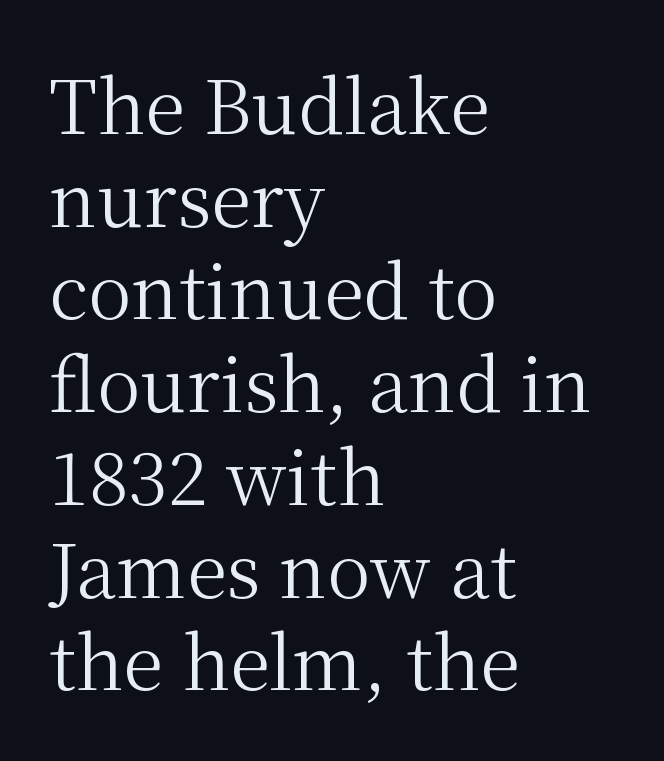
Q: Is the text bold? A: No.
Q: Is the text italic (slanted)? A: No, it is upright.
Q: Is the typeface a serif or a sans-serif typeface? A: Serif.
Q: Is the text underlined? A: No.
Q: How is the paragraph aligned? A: Left-aligned.
Q: Is the spacing between letters normal or unusually wide? A: Normal.
Q: Is the spacing between lines tight, normal or loose? A: Normal.
Q: Width (condensed, normal, or wide)? A: Normal.
Q: Stroke contrast? A: Medium.
Q: x-height? A: Medium.
Q: Monospaced? A: No.
